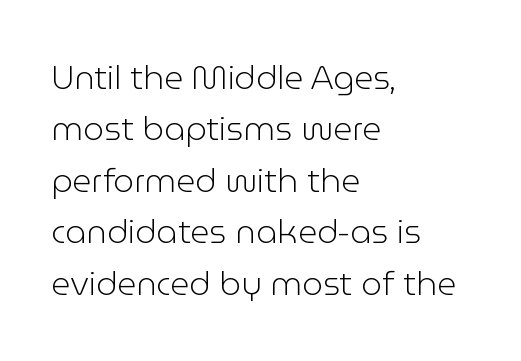
Q: Is the text bold? A: No.
Q: Is the text italic (slanted)? A: No, it is upright.
Q: Is the typeface a serif or a sans-serif typeface? A: Sans-serif.
Q: Is the text underlined? A: No.
Q: How is the paragraph aligned? A: Left-aligned.
Q: Is the spacing between letters normal or unusually wide? A: Normal.
Q: Is the spacing between lines tight, normal or loose? A: Normal.
Q: Width (condensed, normal, or wide)? A: Normal.
Q: Stroke contrast? A: Low.
Q: x-height? A: Medium.
Q: Monospaced? A: No.
